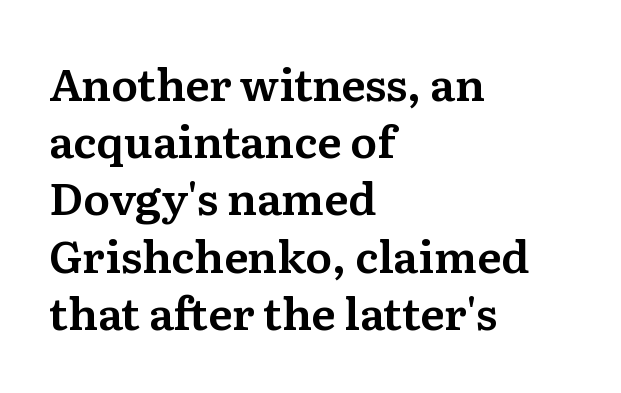
Rule under the text: the space is simply empty. Upright lettering throughout. The rendering uses natural spacing where letterforms have individual widths. This sample is left-justified, so line endings fall wherever the words run out. These lines keep a tight, regular rhythm from letter to letter. The type family on display is of the serif kind.
